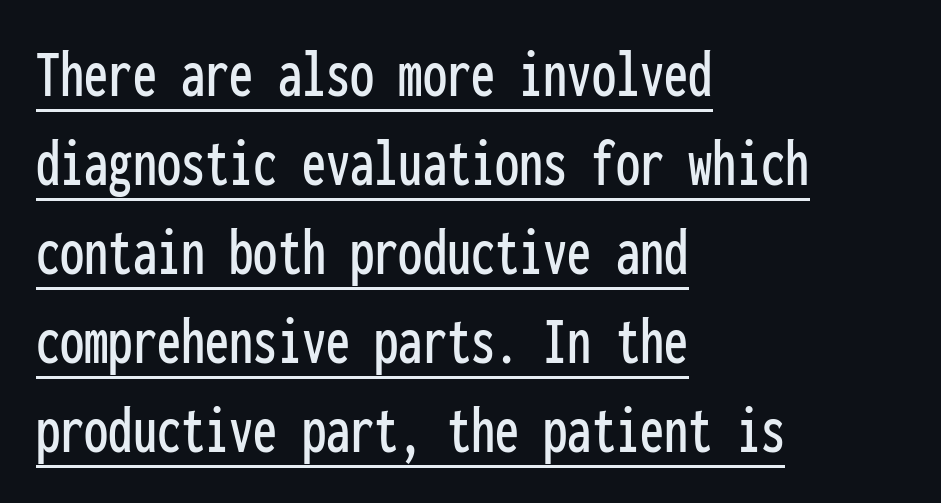
The image shows 69 px condensed sans-serif type, upright, monospaced; set left-aligned, normal line spacing (1.29x), normal letter spacing, underlined; low stroke contrast and a medium x-height.
